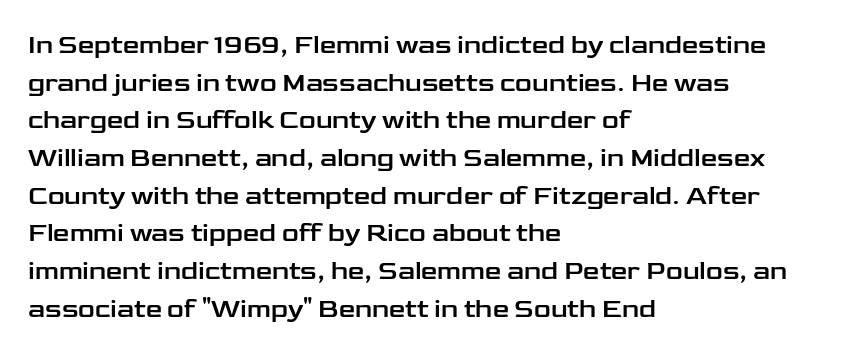
Q: Is the text italic (slanted)? A: No, it is upright.
Q: Is the text underlined? A: No.
Q: How is the paragraph aligned? A: Left-aligned.
Q: Is the spacing between letters normal or unusually wide? A: Normal.
Q: Is the spacing between lines tight, normal or loose? A: Normal.
